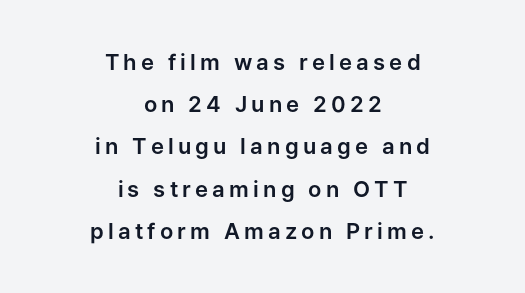
One glance says open: line gaps are wider than usual. Tall strokes in this sample are plumb rather than angled. Every row of glyphs is offset so its center matches the block's center. Rule under the text: the space is simply empty.
